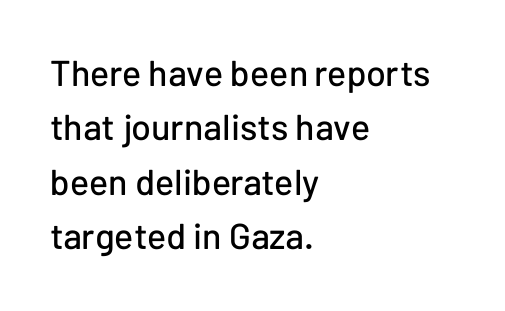
The image shows 36 px sans-serif type, upright; set left-aligned, normal line spacing (1.51x), normal letter spacing, not underlined; low stroke contrast and a medium x-height.
